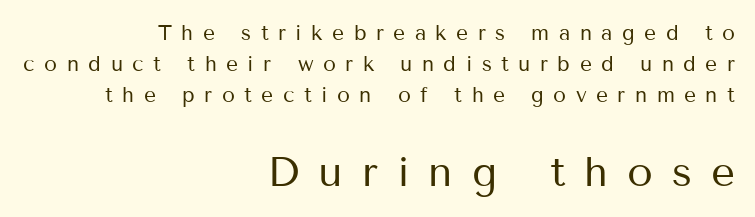
The image shows 42 px regular-weight sans-serif type, upright; set right-aligned, normal line spacing (1.48x), unusually wide letter spacing (+0.45 em), not underlined; the second (bottom) block is 2.0x larger; medium stroke contrast and a medium x-height.
